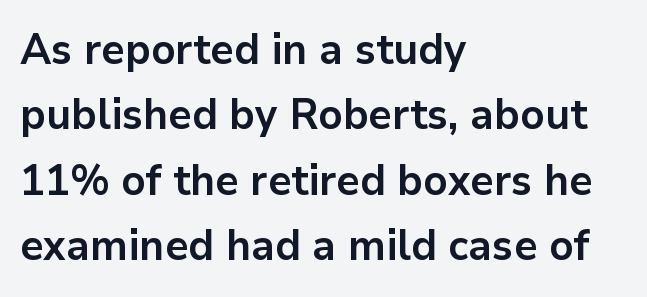
Q: Is the text bold? A: Yes.
Q: Is the text italic (slanted)? A: No, it is upright.
Q: Is the typeface a serif or a sans-serif typeface? A: Sans-serif.
Q: Is the text underlined? A: No.
Q: How is the paragraph aligned? A: Left-aligned.
Q: Is the spacing between letters normal or unusually wide? A: Normal.
Q: Is the spacing between lines tight, normal or loose? A: Normal.
Q: Width (condensed, normal, or wide)? A: Normal.
Q: Stroke contrast? A: Low.
Q: x-height? A: Medium.
Q: Monospaced? A: No.
